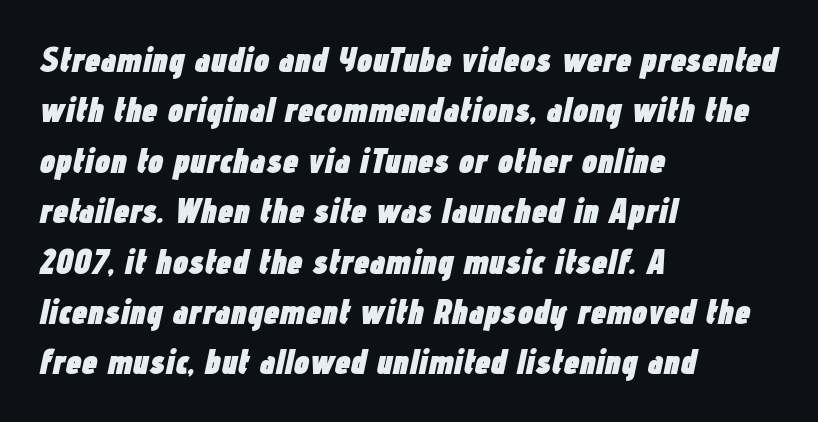
The image shows 35 px heavy, condensed type, italic (leaning right); set left-aligned, normal line spacing (1.44x), normal letter spacing, not underlined; low stroke contrast and a medium x-height.
